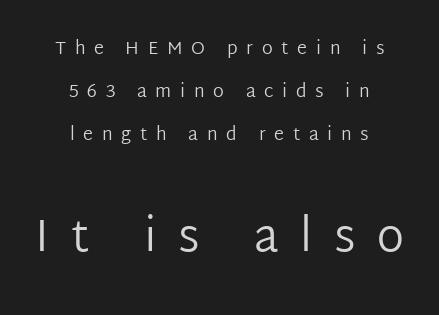
{"serif": "no", "italic": "no", "bold": "no", "weight": "regular", "width": "normal", "stroke_contrast": "low", "x_height": "medium", "monospaced": "no", "underline": "no", "align": "center", "line_spacing": "loose", "line_spacing_ratio": 2.4, "letter_spacing": "wide", "letter_spacing_em": 0.48, "larger_block": "second", "size_ratio": 2.5, "glyph_px": 45}
